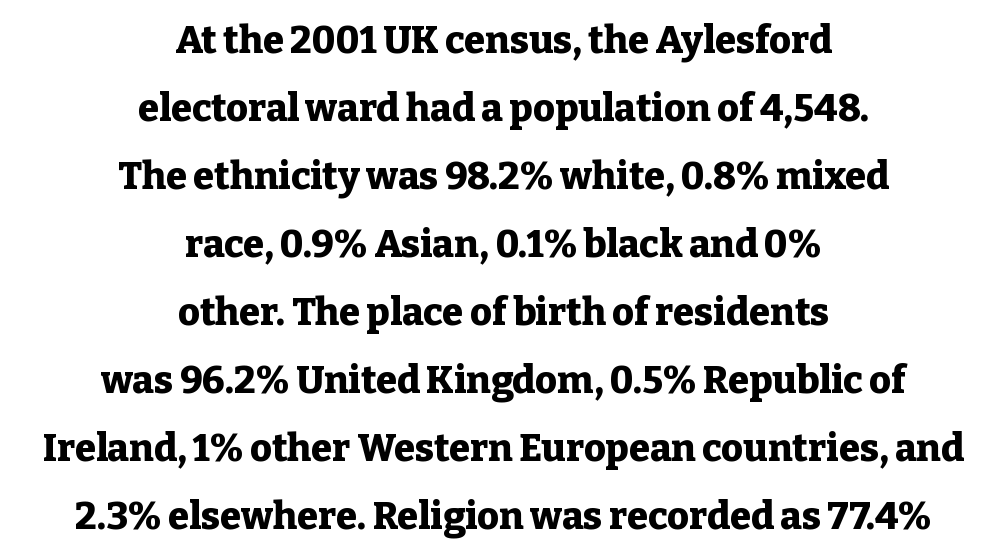
The image shows 38 px heavy serif type, upright; set centered, line spacing 1.79x, normal letter spacing, not underlined; low stroke contrast and a medium x-height.
